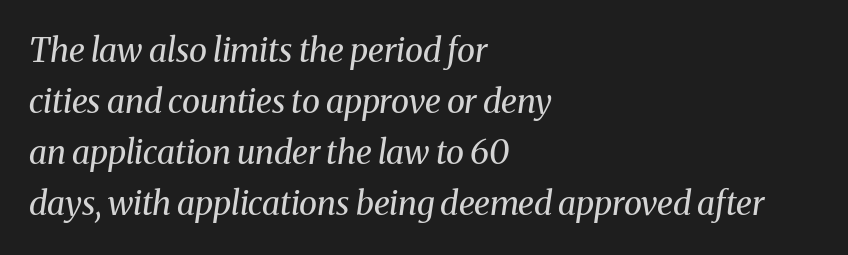
The image shows 33 px regular-weight serif type, italic (leaning right); set left-aligned, normal line spacing (1.55x), normal letter spacing, not underlined; medium stroke contrast and a medium x-height.
